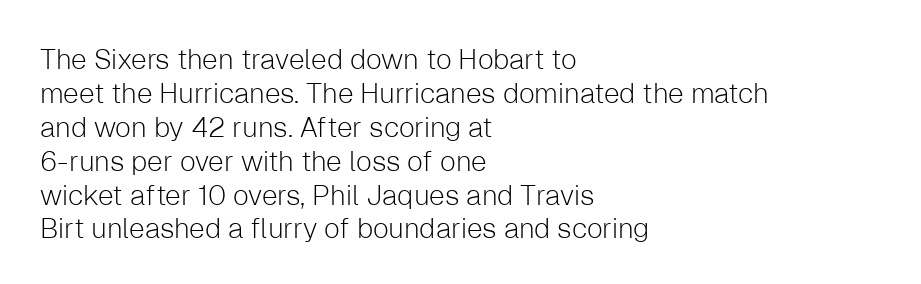
Spacing verdict: proportional, widths tailored to each character. Unbolded letterforms with no extra heft. Is the block centered? No — it sits flush against the left margin. Words appear dense and cohesive because spacing is normal. Nope, not italic — everything's standing straight. Are there feet on the stems? There aren't — it's a sans.
